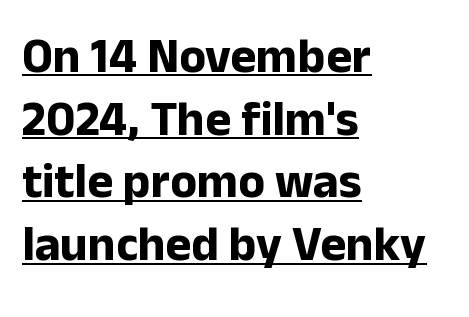
The image shows 49 px bold sans-serif type, upright; set left-aligned, normal line spacing (1.28x), normal letter spacing, underlined; low stroke contrast and a medium x-height.
